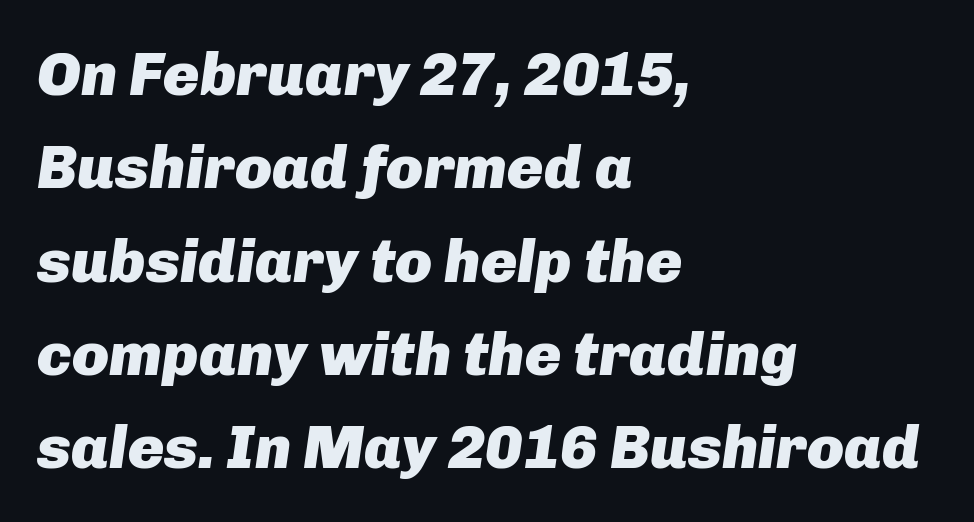
{"italic": "yes", "lean": "right", "slant_degrees": 8, "bold": "yes", "weight": "heavy", "width": "normal", "stroke_contrast": "low", "x_height": "medium", "monospaced": "no", "underline": "no", "align": "left", "line_spacing": "normal", "line_spacing_ratio": 1.53, "letter_spacing": "normal", "letter_spacing_em": 0.0, "glyph_px": 61}
